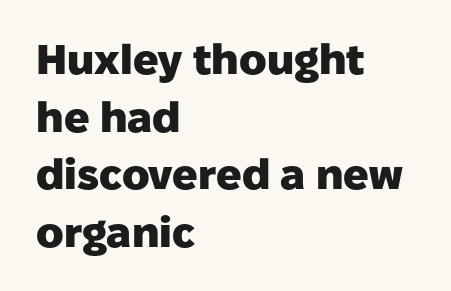
The image shows 42 px heavy sans-serif type, upright; set left-aligned, normal line spacing (1.37x), normal letter spacing, not underlined; low stroke contrast and a medium x-height.
